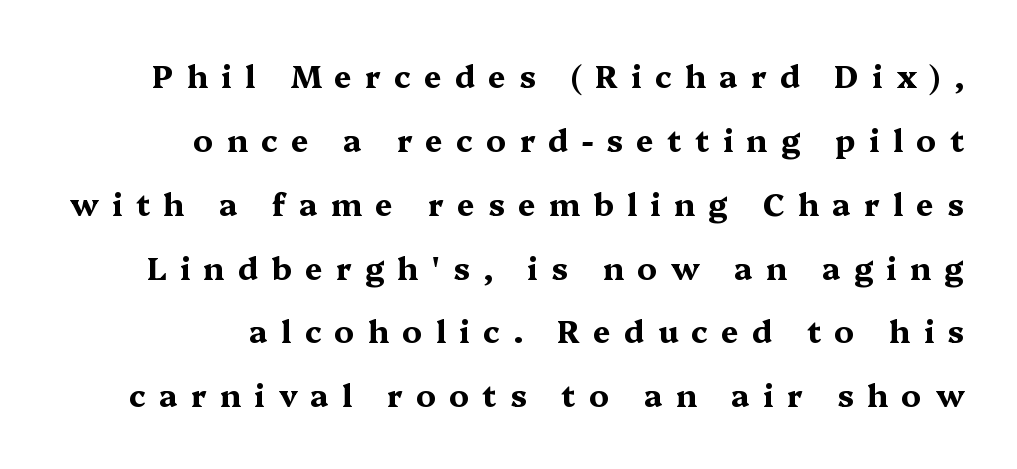
Q: Is the text bold? A: Yes.
Q: Is the text italic (slanted)? A: No, it is upright.
Q: Is the typeface a serif or a sans-serif typeface? A: Serif.
Q: Is the text underlined? A: No.
Q: How is the paragraph aligned? A: Right-aligned.
Q: Is the spacing between letters normal or unusually wide? A: Unusually wide.
Q: Is the spacing between lines tight, normal or loose? A: Loose.
Q: Width (condensed, normal, or wide)? A: Wide.
Q: Stroke contrast? A: Medium.
Q: x-height? A: Medium.
Q: Monospaced? A: No.
